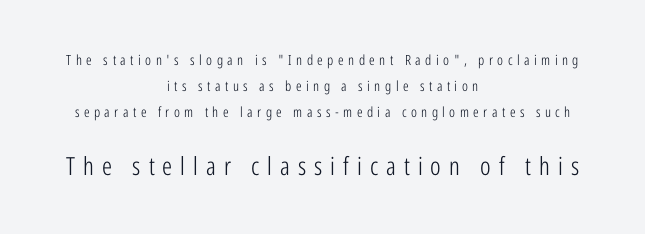
The image shows 25 px text type, upright; set centered, line spacing 1.86x, unusually wide letter spacing (+0.32 em), not underlined; the second (bottom) block is 1.79x larger.
